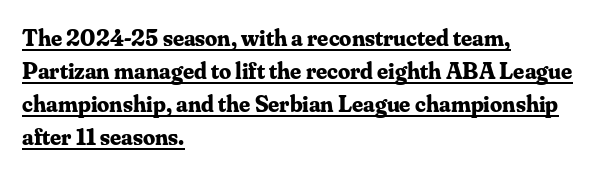
Q: Is the text bold? A: Yes.
Q: Is the text italic (slanted)? A: No, it is upright.
Q: Is the text underlined? A: Yes.
Q: How is the paragraph aligned? A: Left-aligned.
Q: Is the spacing between letters normal or unusually wide? A: Normal.
Q: Is the spacing between lines tight, normal or loose? A: Normal.
